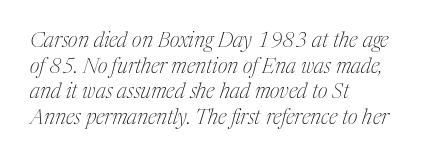
Leftover space on each line is placed entirely after the last word. The strokes are not fattened; the text isn't bold. This rendering leaves character spacing at its baseline value. Characters are canted at an angle relative to the baseline's perpendicular.
